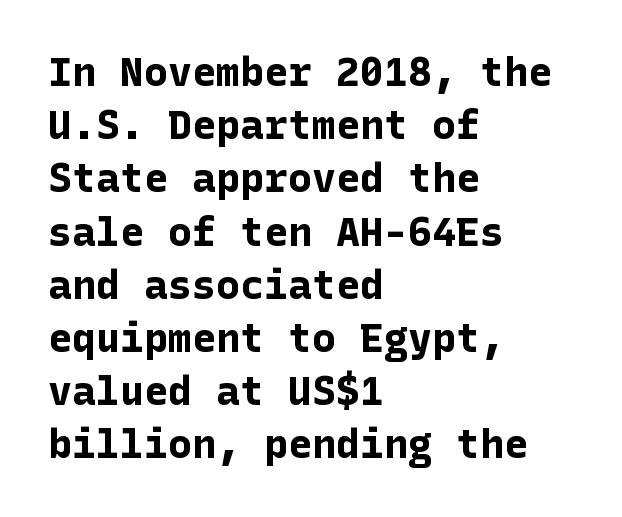
The image shows 40 px bold sans-serif type, upright; set left-aligned, normal line spacing (1.33x), normal letter spacing, not underlined; low stroke contrast and a medium x-height.
